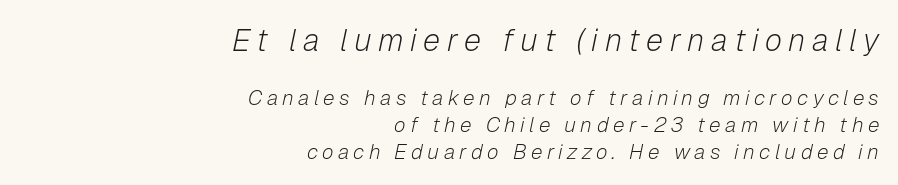
The image shows 31 px light type, italic (leaning right); set right-aligned, normal line spacing (1.27x), unusually wide letter spacing (+0.21 em), not underlined; the first (top) block is 1.48x larger; low stroke contrast and a medium x-height.
